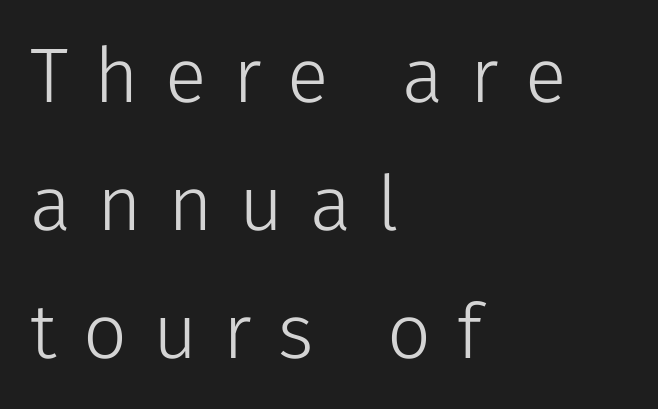
Students, observe: this is what conventionally led text looks like. Varying glyph widths throughout — classic text-font behaviour. The typography opts for an upright posture over an oblique one. Short and long lines alike share a common starting point at left. Between one letter and the next there's a generous, obvious gap. The letters carry no serifs — their stems end cleanly without finishing strokes.
